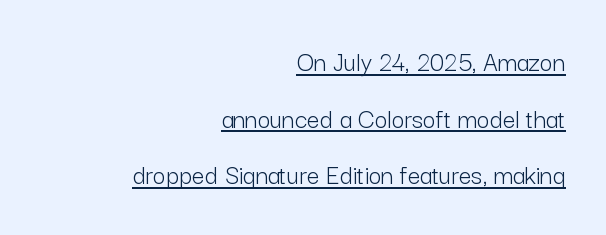
The image shows 28 px light sans-serif type, upright; set right-aligned, loose line spacing (2.02x), normal letter spacing, underlined; low stroke contrast and a medium x-height.
